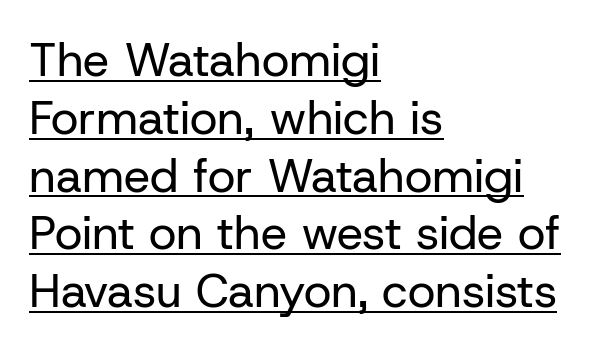
The image shows 47 px regular-weight sans-serif type, upright; set left-aligned, line spacing 1.23x, normal letter spacing, underlined; low stroke contrast and a medium x-height.
